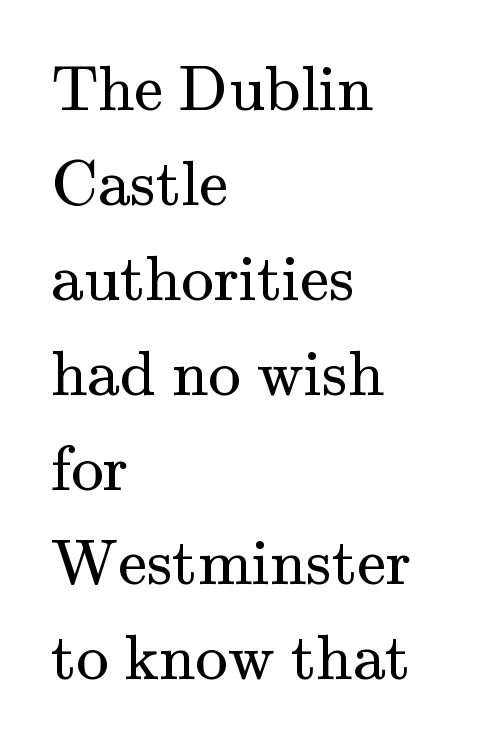
Q: Is the text bold? A: No.
Q: Is the text italic (slanted)? A: No, it is upright.
Q: Is the typeface a serif or a sans-serif typeface? A: Serif.
Q: Is the text underlined? A: No.
Q: How is the paragraph aligned? A: Left-aligned.
Q: Is the spacing between letters normal or unusually wide? A: Normal.
Q: Is the spacing between lines tight, normal or loose? A: Normal.
Q: Width (condensed, normal, or wide)? A: Normal.
Q: Stroke contrast? A: Medium.
Q: x-height? A: Small.
Q: Monospaced? A: No.
